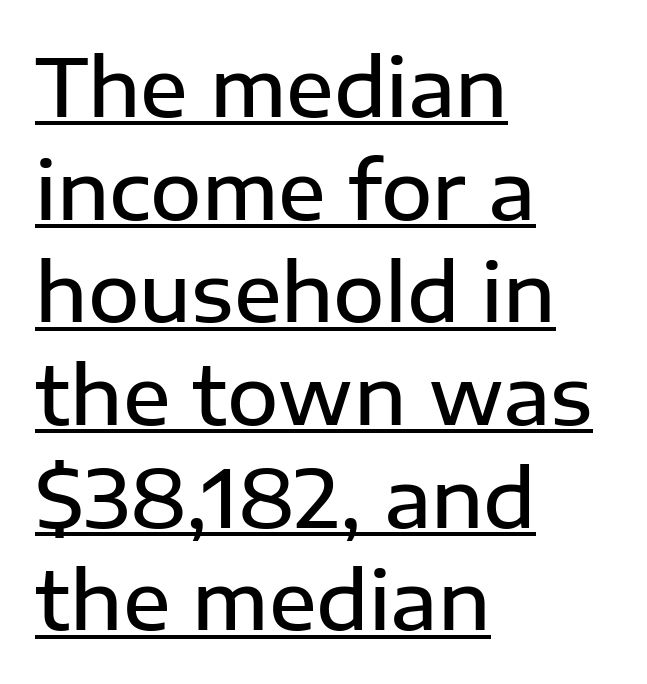
{"serif": "no", "italic": "no", "bold": "semi", "weight": "semibold", "width": "normal", "stroke_contrast": "low", "x_height": "medium", "monospaced": "no", "underline": "yes", "align": "left", "line_spacing": "normal", "line_spacing_ratio": 1.3, "letter_spacing": "normal", "letter_spacing_em": 0.0, "glyph_px": 79}
